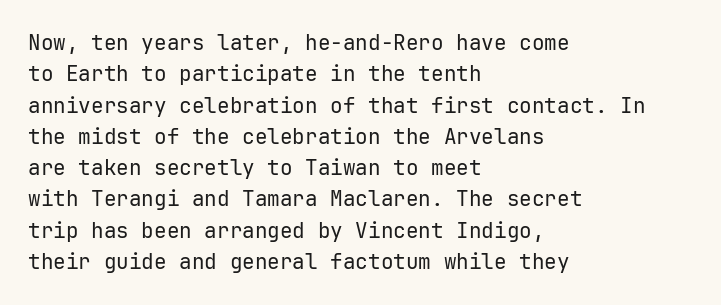
Ordinary non-slanted type is in use. Honestly, the row spacing looks completely unremarkable. These lines keep a tight, regular rhythm from letter to letter. These lines stack with their left ends in a neat column.
